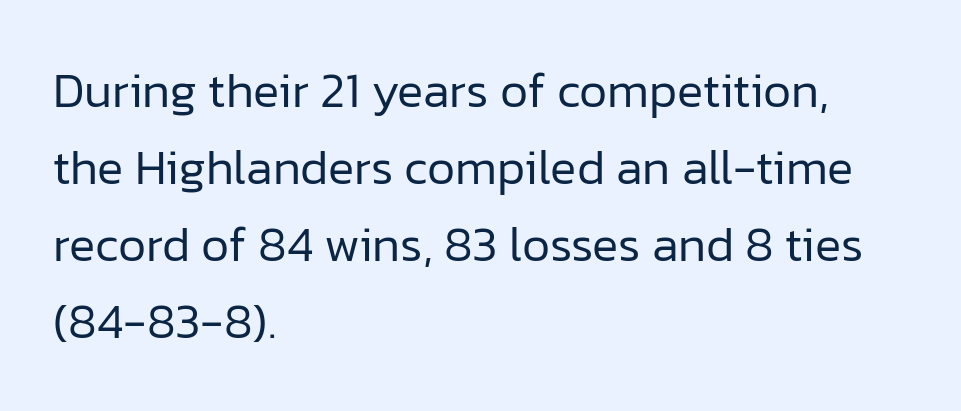
The image shows 49 px regular-weight sans-serif type, upright; set left-aligned, normal line spacing (1.57x), normal letter spacing, not underlined; low stroke contrast and a medium x-height.
